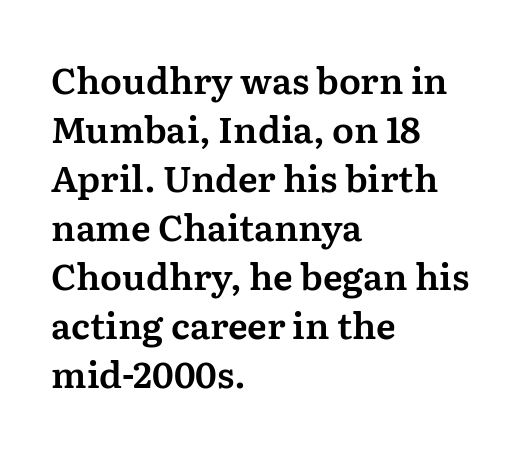
The image shows 36 px serif type, upright; set left-aligned, normal line spacing (1.36x), normal letter spacing, not underlined; medium stroke contrast and a medium x-height.
